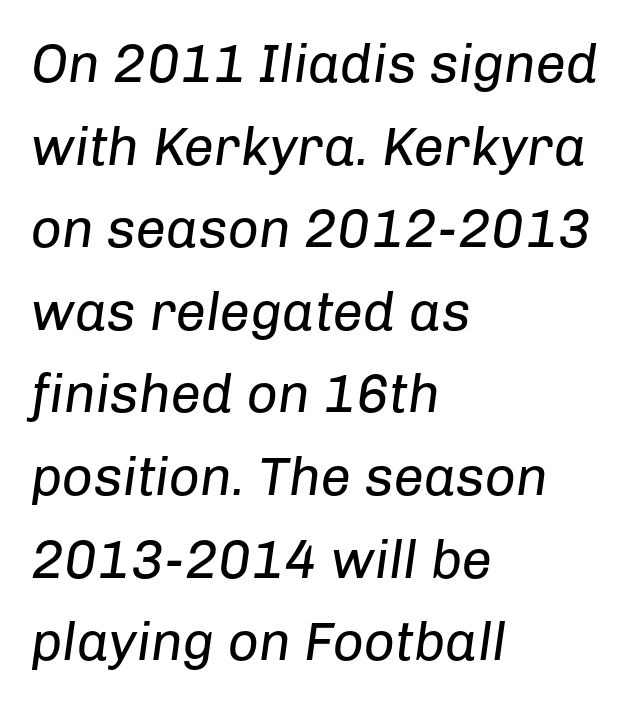
The image shows 54 px regular-weight type, italic (leaning right); set left-aligned, normal line spacing (1.53x), normal letter spacing, not underlined; low stroke contrast and a medium x-height.
